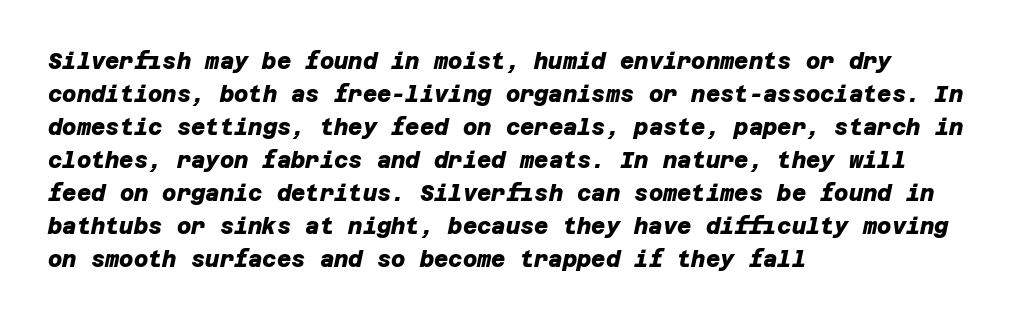
Q: Is the text bold? A: Yes.
Q: Is the text underlined? A: No.
Q: How is the paragraph aligned? A: Left-aligned.
Q: Is the spacing between letters normal or unusually wide? A: Normal.
Q: Is the spacing between lines tight, normal or loose? A: Normal.
